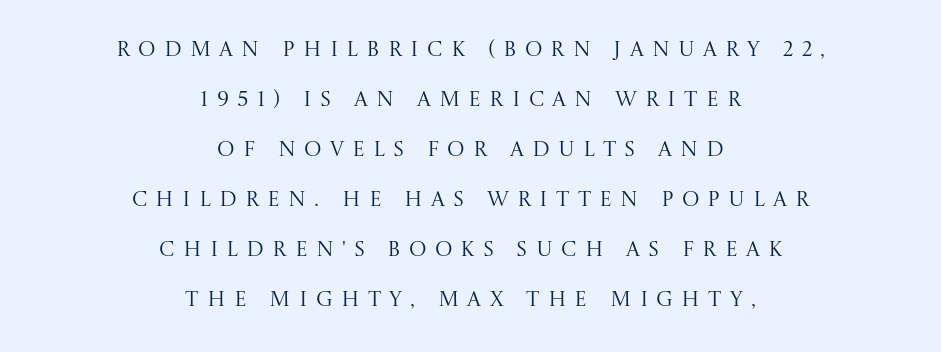
The image shows 21 px text type, upright; set centered, loose line spacing (2.38x), unusually wide letter spacing (+0.39 em), not underlined.
